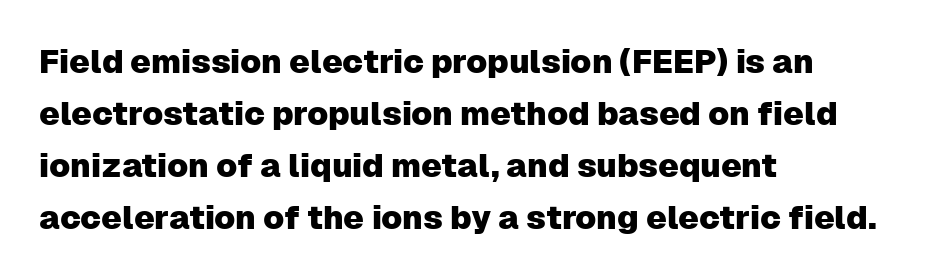
Q: Is the text italic (slanted)? A: No, it is upright.
Q: Is the typeface a serif or a sans-serif typeface? A: Sans-serif.
Q: Is the text underlined? A: No.
Q: How is the paragraph aligned? A: Left-aligned.
Q: Is the spacing between letters normal or unusually wide? A: Normal.
Q: Is the spacing between lines tight, normal or loose? A: Normal.
Q: Width (condensed, normal, or wide)? A: Normal.
Q: Stroke contrast? A: Low.
Q: x-height? A: Medium.
Q: Monospaced? A: No.
